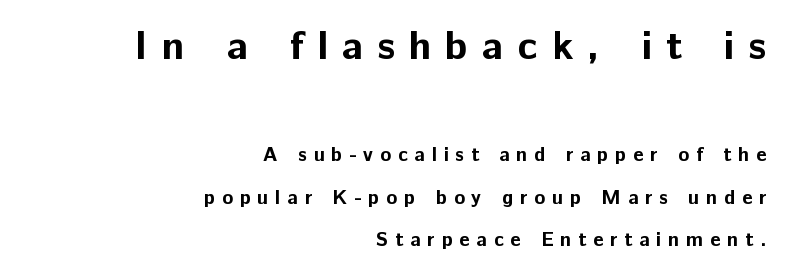
{"serif": "no", "italic": "no", "bold": "yes", "weight": "bold", "width": "normal", "stroke_contrast": "low", "x_height": "medium", "monospaced": "no", "underline": "no", "align": "right", "line_spacing": "loose", "line_spacing_ratio": 2.11, "letter_spacing": "wide", "letter_spacing_em": 0.34, "larger_block": "first", "size_ratio": 2.05, "glyph_px": 41}
